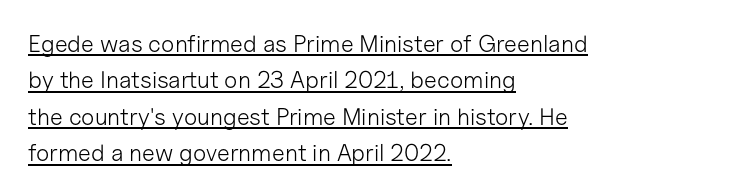
The image shows 24 px text type, upright; set left-aligned, normal line spacing (1.52x), normal letter spacing, underlined.
